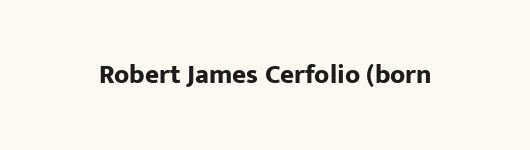
The image shows 27 px bold type, upright; set normal letter spacing, not underlined.
